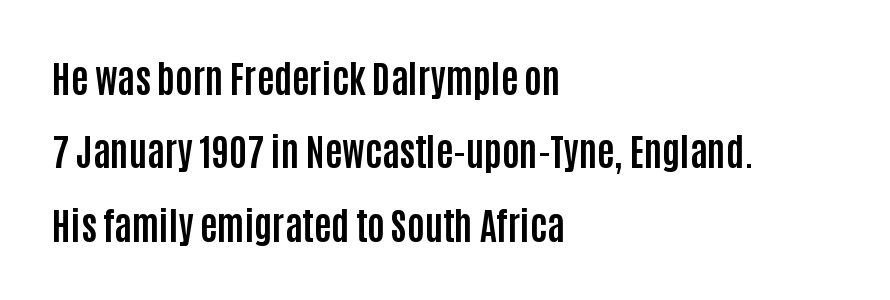
The image shows 37 px bold, condensed sans-serif type, upright; set left-aligned, loose line spacing (1.98x), normal letter spacing, not underlined; low stroke contrast and a large x-height.
